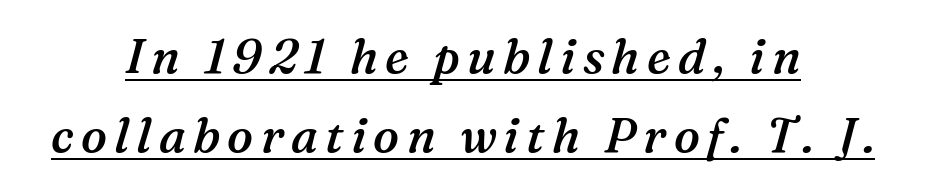
{"serif": "yes", "italic": "yes", "lean": "right", "slant_degrees": 16, "bold": "semi", "weight": "semibold", "width": "normal", "stroke_contrast": "medium", "x_height": "medium", "monospaced": "no", "underline": "yes", "align": "center", "line_spacing": "normal", "line_spacing_ratio": 1.65, "glyph_px": 48}
